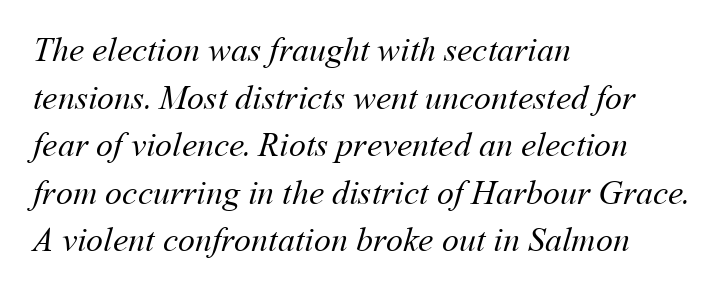
Q: Is the text bold? A: No.
Q: Is the text underlined? A: No.
Q: How is the paragraph aligned? A: Left-aligned.
Q: Is the spacing between letters normal or unusually wide? A: Normal.
Q: Is the spacing between lines tight, normal or loose? A: Normal.
Q: Width (condensed, normal, or wide)? A: Normal.
Q: Stroke contrast? A: Medium.
Q: x-height? A: Medium.
Q: Monospaced? A: No.
